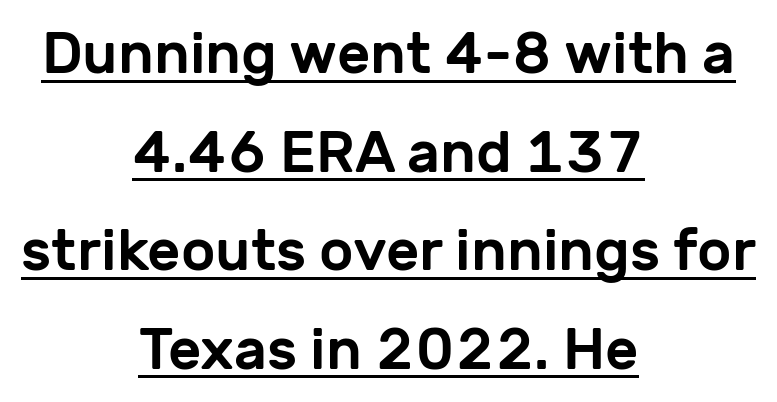
Q: Is the text italic (slanted)? A: No, it is upright.
Q: Is the typeface a serif or a sans-serif typeface? A: Sans-serif.
Q: Is the text underlined? A: Yes.
Q: How is the paragraph aligned? A: Centered.
Q: Is the spacing between letters normal or unusually wide? A: Normal.
Q: Is the spacing between lines tight, normal or loose? A: Normal.
Q: Width (condensed, normal, or wide)? A: Normal.
Q: Stroke contrast? A: Low.
Q: x-height? A: Medium.
Q: Monospaced? A: No.
